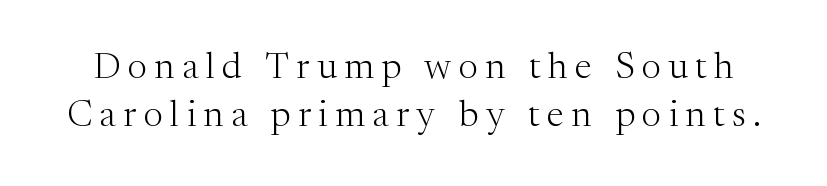
Q: Is the text bold? A: No.
Q: Is the text italic (slanted)? A: No, it is upright.
Q: Is the typeface a serif or a sans-serif typeface? A: Serif.
Q: Is the text underlined? A: No.
Q: Is the spacing between letters normal or unusually wide? A: Unusually wide.
Q: Is the spacing between lines tight, normal or loose? A: Normal.
Q: Width (condensed, normal, or wide)? A: Normal.
Q: Stroke contrast? A: Medium.
Q: x-height? A: Medium.
Q: Monospaced? A: No.
